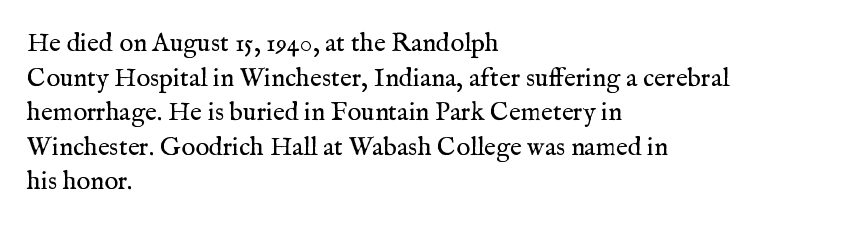
{"italic": "no", "bold": "no", "underline": "no", "align": "left", "line_spacing": "normal", "line_spacing_ratio": 1.33, "letter_spacing": "normal", "letter_spacing_em": 0.0, "glyph_px": 26}
